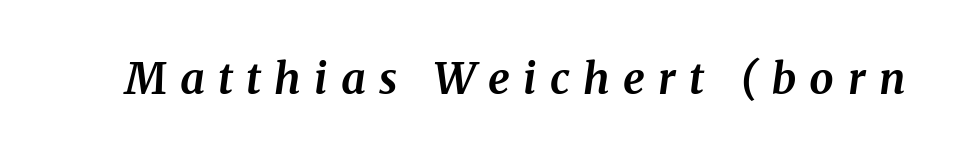
Honestly, there is no underline to notice here at all. An italicized treatment has been applied to the whole sample. These lines are rendered in a variable-pitch font. Here the glyphs are tracked loosely, breaking word shapes into spaced letters. Its strokes are broad and dark, the hallmark of bold type.
